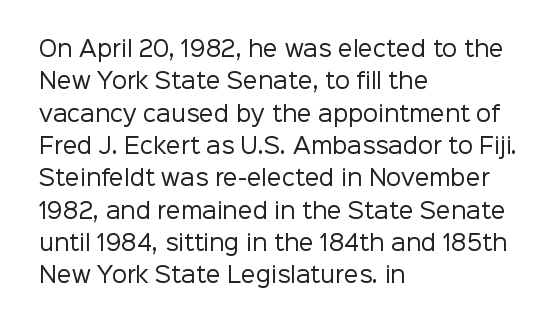
The image shows 21 px text type, upright; set left-aligned, normal line spacing (1.54x), normal letter spacing, not underlined.
